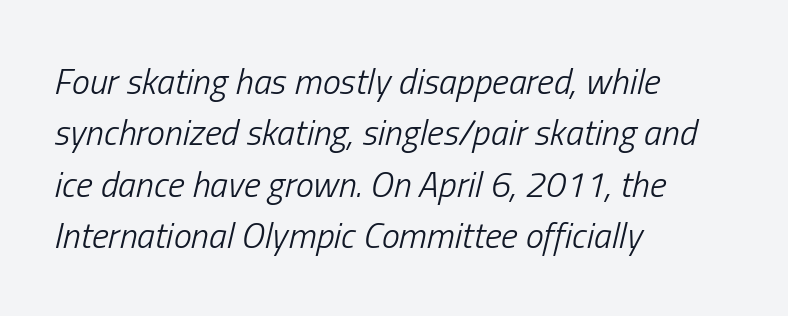
The image shows 36 px light, condensed type, italic (leaning right); set left-aligned, normal line spacing (1.43x), normal letter spacing, not underlined; low stroke contrast and a medium x-height.
